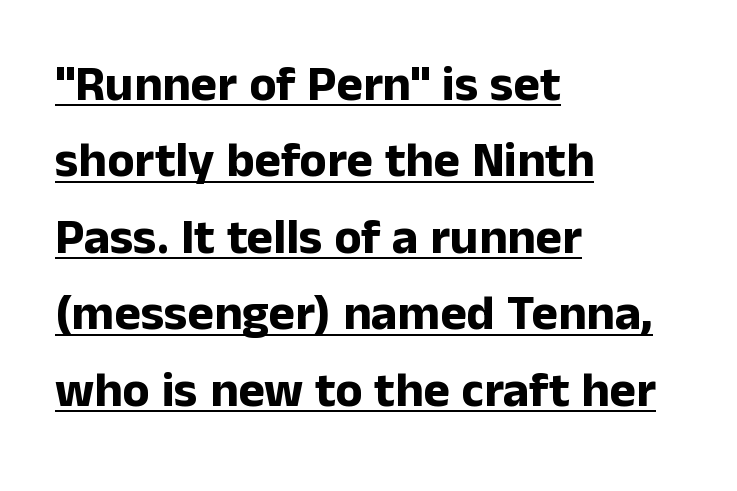
The image shows 50 px bold sans-serif type, upright; set left-aligned, normal line spacing (1.53x), normal letter spacing, underlined; low stroke contrast and a medium x-height.
